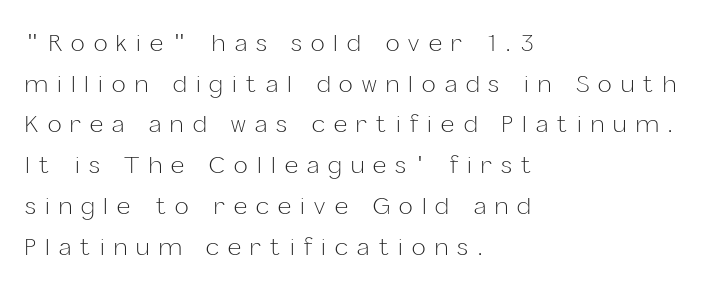
{"italic": "no", "bold": "no", "underline": "no", "align": "left", "line_spacing_ratio": 1.77, "letter_spacing": "wide", "letter_spacing_em": 0.4, "glyph_px": 23}
